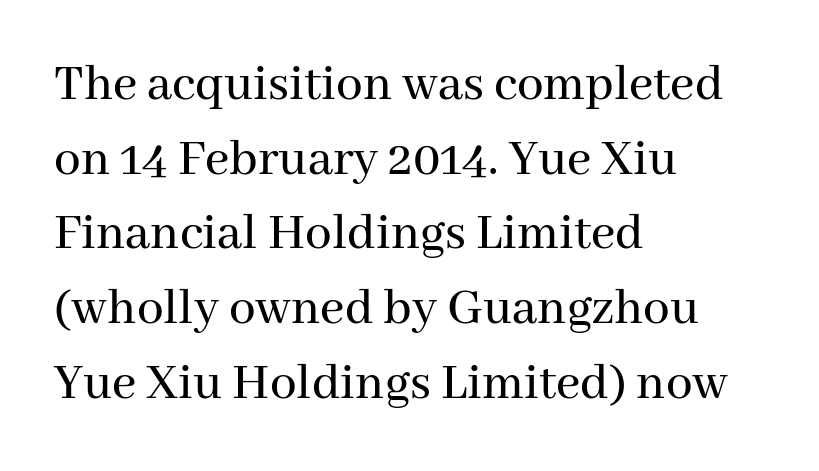
{"serif": "yes", "italic": "no", "width": "normal", "stroke_contrast": "medium", "x_height": "medium", "monospaced": "no", "underline": "no", "align": "left", "line_spacing": "normal", "line_spacing_ratio": 1.41, "letter_spacing": "normal", "letter_spacing_em": 0.0, "glyph_px": 53}
